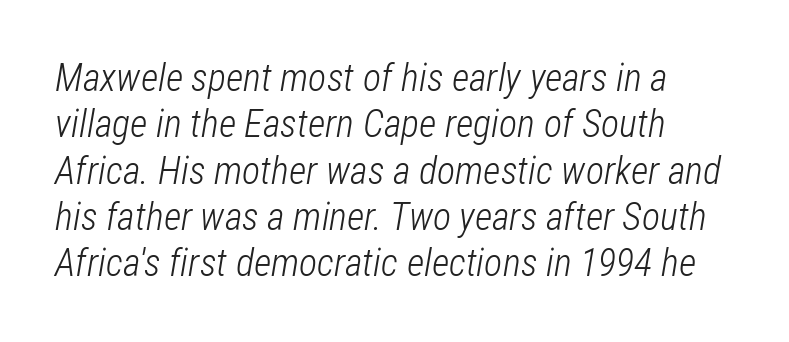
The zone under the glyphs is completely vacant. When letters slant like this, we call the style italic. Varying glyph widths throughout — classic text-font behaviour. This sample is left-justified, so line endings fall wherever the words run out. Caption: face not bold, strokes unweighted. No extra tracking has been applied to these lines.
